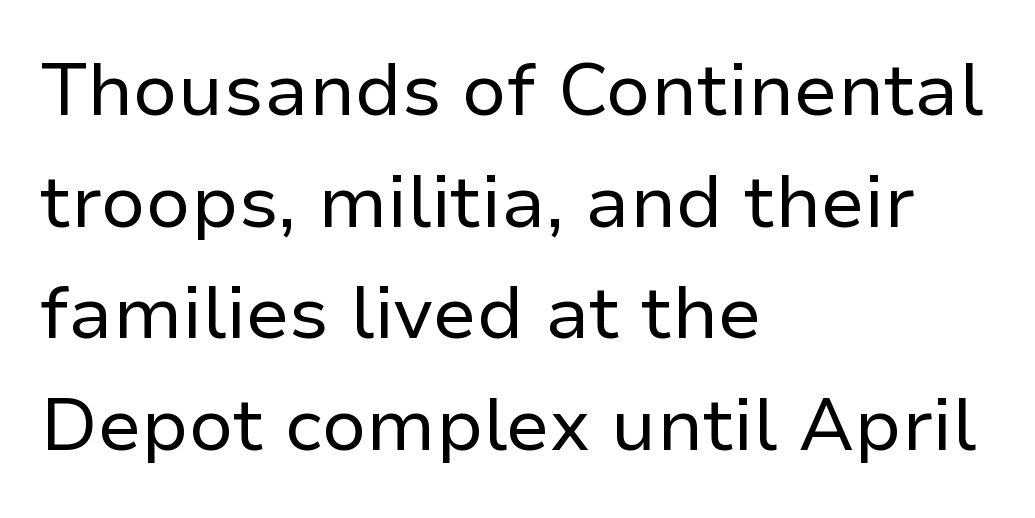
The passage shown is not underscored anywhere. Designer's note — italics off, roman on. These lines are rendered in a variable-pitch font. The tracking reads as untouched default to a designer's eye. I'd call this a sans setting — the letters go barefoot.
